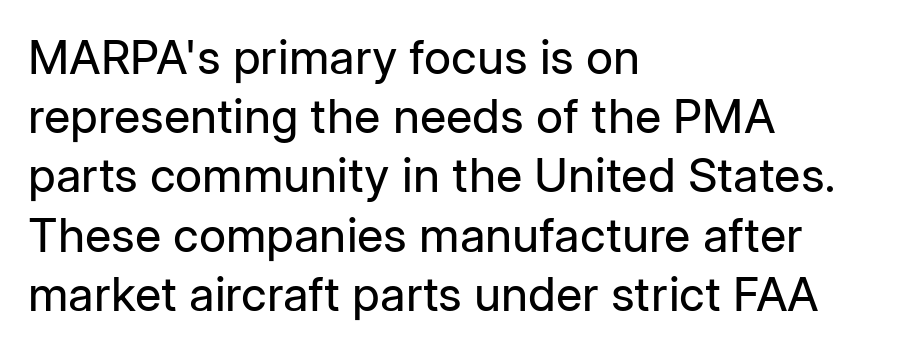
Q: Is the text bold? A: No.
Q: Is the text italic (slanted)? A: No, it is upright.
Q: Is the typeface a serif or a sans-serif typeface? A: Sans-serif.
Q: Is the text underlined? A: No.
Q: How is the paragraph aligned? A: Left-aligned.
Q: Is the spacing between letters normal or unusually wide? A: Normal.
Q: Is the spacing between lines tight, normal or loose? A: Normal.
Q: Width (condensed, normal, or wide)? A: Normal.
Q: Stroke contrast? A: Low.
Q: x-height? A: Medium.
Q: Monospaced? A: No.
